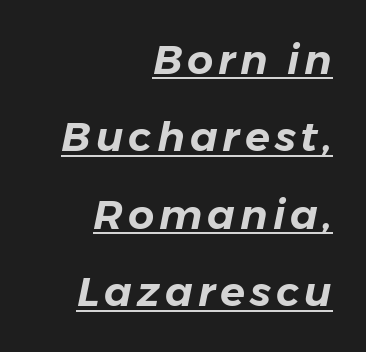
Q: Is the text italic (slanted)? A: Yes, it leans right by about 11 degrees.
Q: Is the text underlined? A: Yes.
Q: How is the paragraph aligned? A: Right-aligned.
Q: Width (condensed, normal, or wide)? A: Normal.
Q: Stroke contrast? A: Low.
Q: x-height? A: Medium.
Q: Monospaced? A: No.
